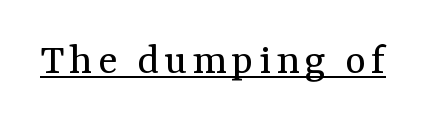
The image shows 45 px regular-weight serif type, upright; set underlined; medium stroke contrast and a medium x-height.
